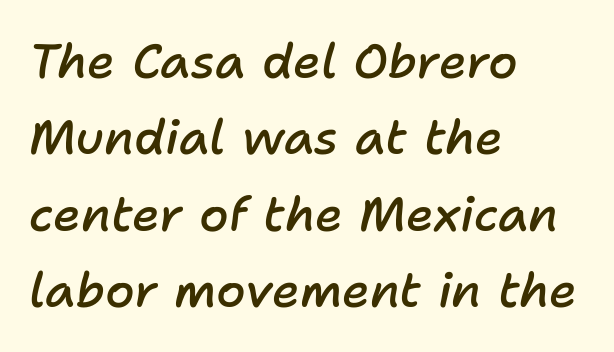
{"italic": "yes", "lean": "right", "slant_degrees": 11, "bold": "semi", "weight": "semibold", "width": "normal", "stroke_contrast": "low", "x_height": "medium", "monospaced": "no", "underline": "no", "align": "left", "line_spacing": "normal", "line_spacing_ratio": 1.59, "letter_spacing": "normal", "letter_spacing_em": 0.0, "glyph_px": 48}
